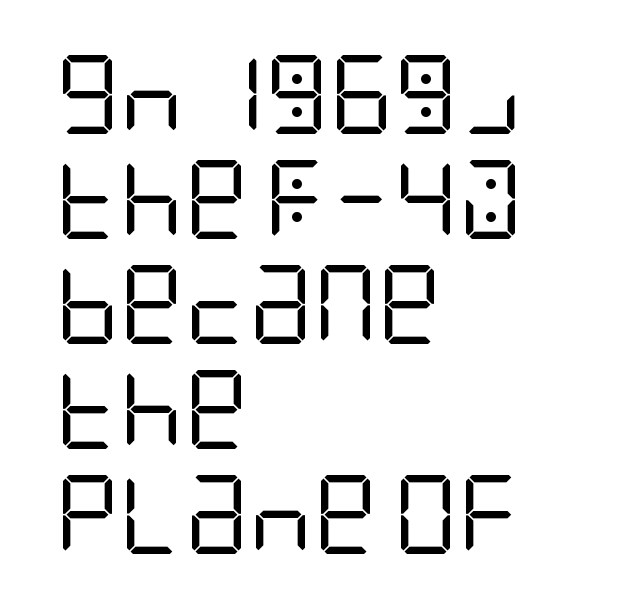
Q: Is the text bold? A: No.
Q: Is the text italic (slanted)? A: No, it is upright.
Q: Is the typeface a serif or a sans-serif typeface? A: Sans-serif.
Q: Is the text underlined? A: No.
Q: How is the paragraph aligned? A: Left-aligned.
Q: Is the spacing between letters normal or unusually wide? A: Normal.
Q: Is the spacing between lines tight, normal or loose? A: Normal.
Q: Width (condensed, normal, or wide)? A: Condensed.
Q: Stroke contrast? A: Low.
Q: x-height? A: Large.
